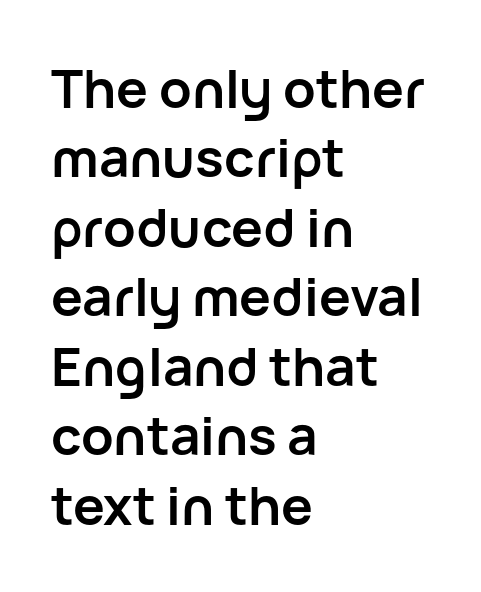
The image shows 53 px semibold sans-serif type, upright; set left-aligned, normal line spacing (1.31x), normal letter spacing, not underlined; low stroke contrast and a medium x-height.
